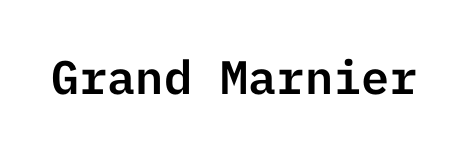
{"serif": "no", "italic": "no", "width": "normal", "stroke_contrast": "low", "x_height": "medium", "underline": "no", "letter_spacing": "normal", "letter_spacing_em": 0.0, "glyph_px": 47}
